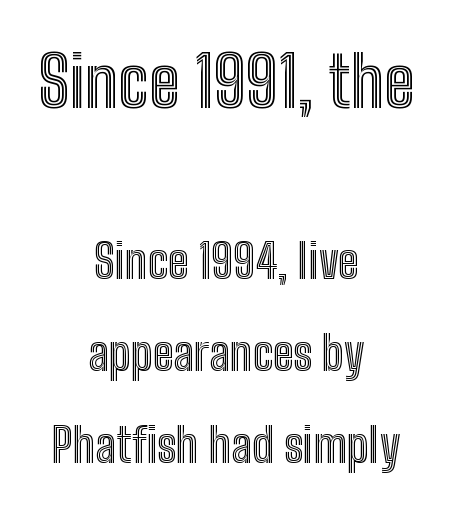
{"italic": "no", "width": "condensed", "x_height": "medium", "monospaced": "no", "underline": "no", "align": "center", "line_spacing": "loose", "line_spacing_ratio": 1.96, "letter_spacing": "normal", "letter_spacing_em": 0.0, "larger_block": "first", "size_ratio": 1.49, "glyph_px": 70}
